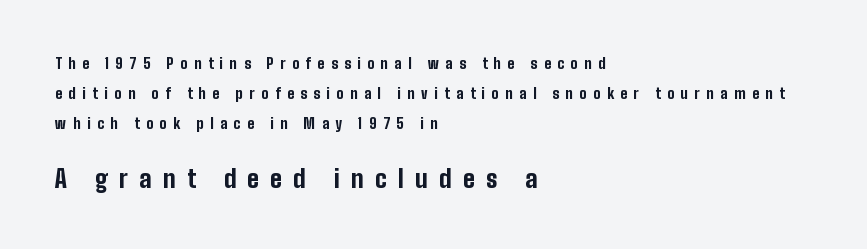
Q: Is the text bold? A: Yes.
Q: Is the text italic (slanted)? A: No, it is upright.
Q: Is the text underlined? A: No.
Q: How is the paragraph aligned? A: Left-aligned.
Q: Is the spacing between letters normal or unusually wide? A: Unusually wide.
Q: Is the spacing between lines tight, normal or loose? A: Loose.
Q: Which block of text is set in a larger size, the first (top) or the second (bottom)? A: The second (bottom) one.
